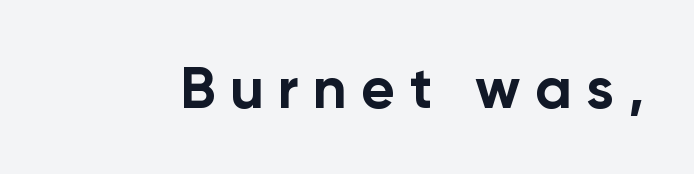
The image shows 59 px bold sans-serif type, upright; set unusually wide letter spacing (+0.24 em), not underlined; low stroke contrast and a medium x-height.
